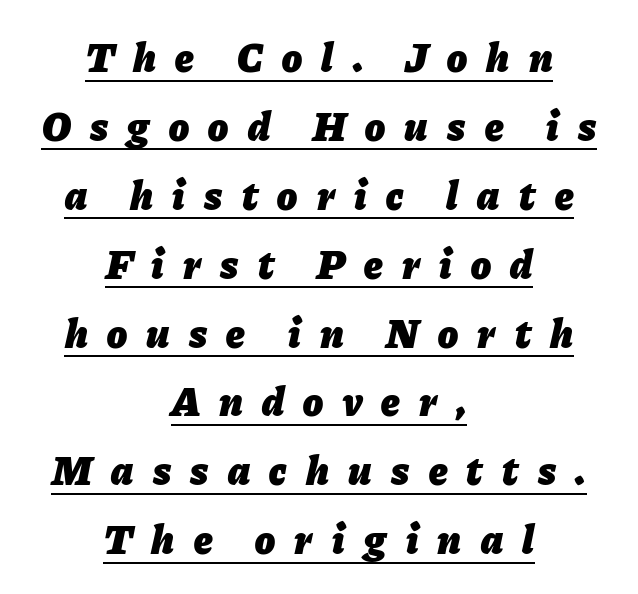
Interline gaps are of average width in this sample. This is underlined copy, the kind a proofreader might mark for attention. The tracking jumps out immediately: characters are airy and widely separated. Horizontally, the lines are justified to the midpoint only.
